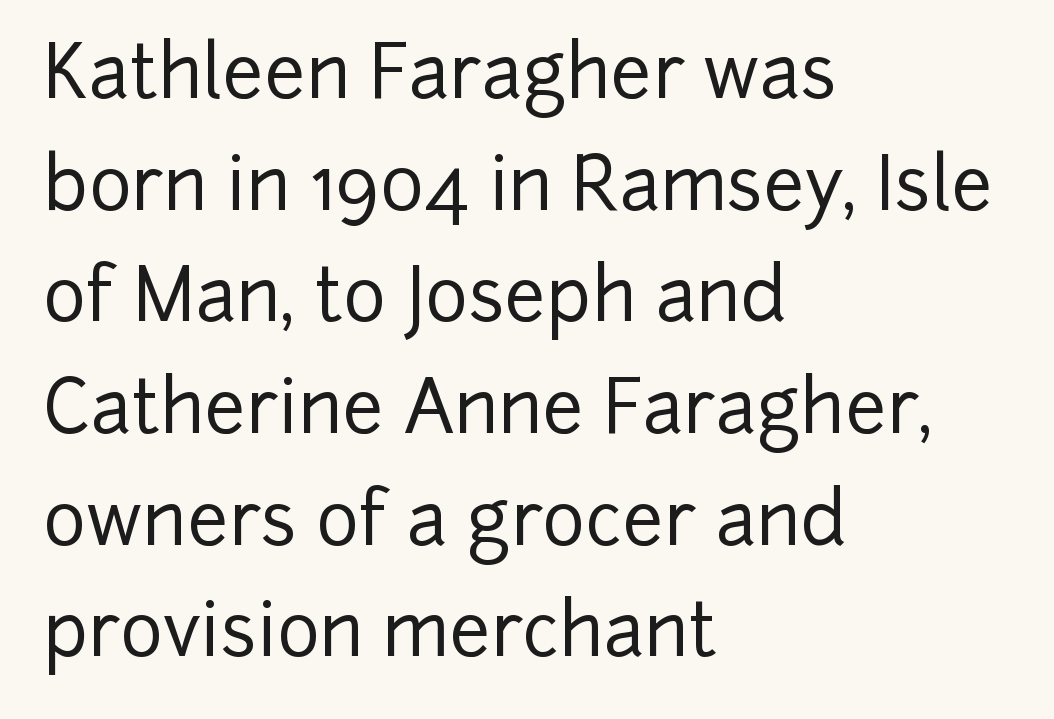
Q: Is the text italic (slanted)? A: No, it is upright.
Q: Is the typeface a serif or a sans-serif typeface? A: Sans-serif.
Q: Is the text underlined? A: No.
Q: How is the paragraph aligned? A: Left-aligned.
Q: Is the spacing between letters normal or unusually wide? A: Normal.
Q: Is the spacing between lines tight, normal or loose? A: Normal.
Q: Width (condensed, normal, or wide)? A: Normal.
Q: Stroke contrast? A: Low.
Q: x-height? A: Medium.
Q: Monospaced? A: No.
